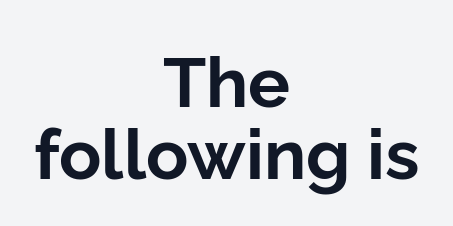
Q: Is the text bold? A: Yes.
Q: Is the text italic (slanted)? A: No, it is upright.
Q: Is the typeface a serif or a sans-serif typeface? A: Sans-serif.
Q: Is the text underlined? A: No.
Q: How is the paragraph aligned? A: Centered.
Q: Is the spacing between letters normal or unusually wide? A: Normal.
Q: Is the spacing between lines tight, normal or loose? A: Tight.
Q: Width (condensed, normal, or wide)? A: Normal.
Q: Stroke contrast? A: Low.
Q: x-height? A: Medium.
Q: Monospaced? A: No.
